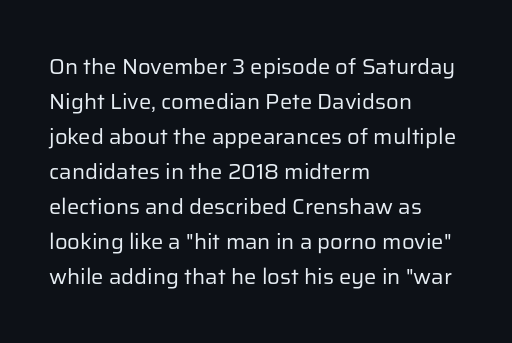
Every stem runs plumb, perpendicular to the baseline. Ink coverage per letter is moderate at most. Does extra space separate the letters? No, they use regular spacing. Line starts are locked; line ends wander. If you measured baseline to baseline, you'd find a middling distance.
